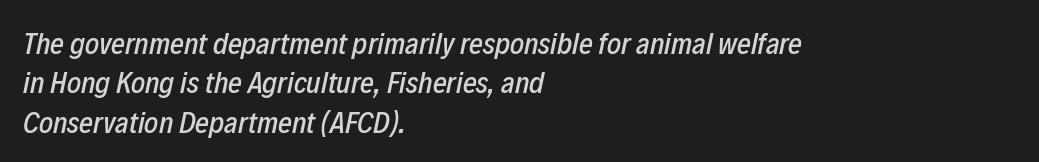
The image shows 30 px condensed type, italic (leaning right); set left-aligned, normal line spacing (1.31x), normal letter spacing, not underlined; low stroke contrast and a medium x-height.
